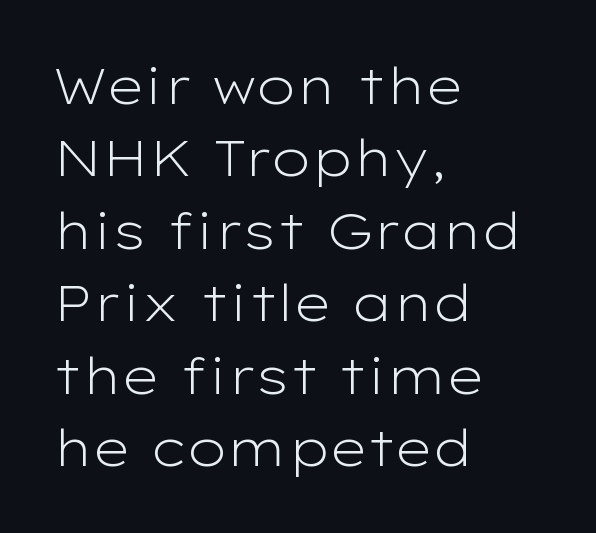
These lines are set flush left with a ragged right edge. Here the designer chose a conventional face with non-uniform glyph widths. The lettering holds an erect, upright posture throughout. The rendering uses a moderate line-height, typical for paragraphs. These glyphs show unthickened strokes, regular width or finer. Standard letterfit; no display-style spreading of the glyphs.
